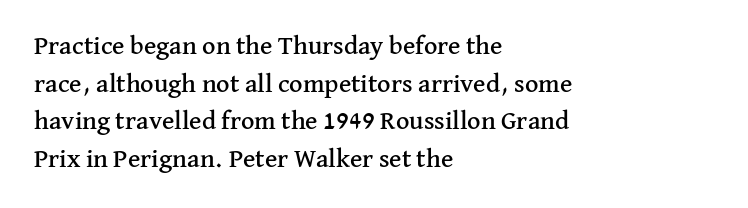
{"italic": "no", "underline": "no", "align": "left", "line_spacing": "normal", "line_spacing_ratio": 1.45, "letter_spacing": "normal", "letter_spacing_em": 0.0, "glyph_px": 26}
